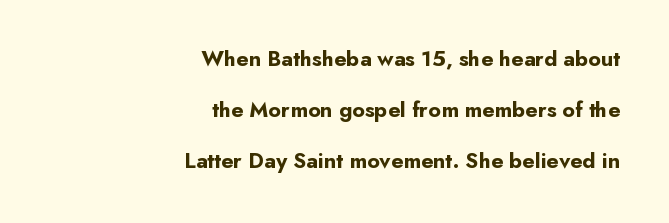
{"italic": "no", "bold": "yes", "underline": "no", "align": "right", "line_spacing": "loose", "line_spacing_ratio": 2.31, "letter_spacing": "normal", "letter_spacing_em": 0.0, "glyph_px": 22}
